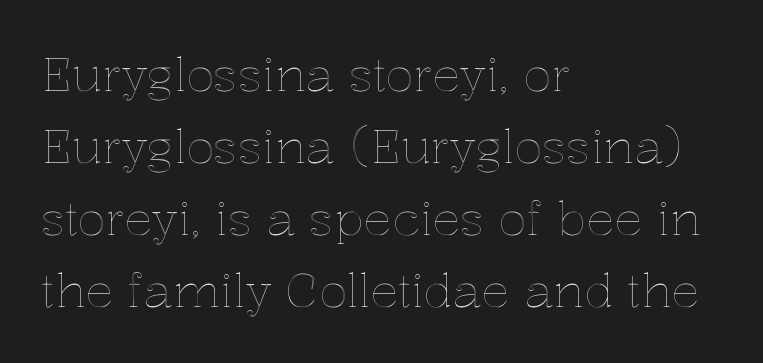
Q: Is the text italic (slanted)? A: No, it is upright.
Q: Is the text underlined? A: No.
Q: How is the paragraph aligned? A: Left-aligned.
Q: Is the spacing between letters normal or unusually wide? A: Normal.
Q: Is the spacing between lines tight, normal or loose? A: Normal.
Q: Width (condensed, normal, or wide)? A: Normal.
Q: x-height? A: Medium.
Q: Monospaced? A: No.
